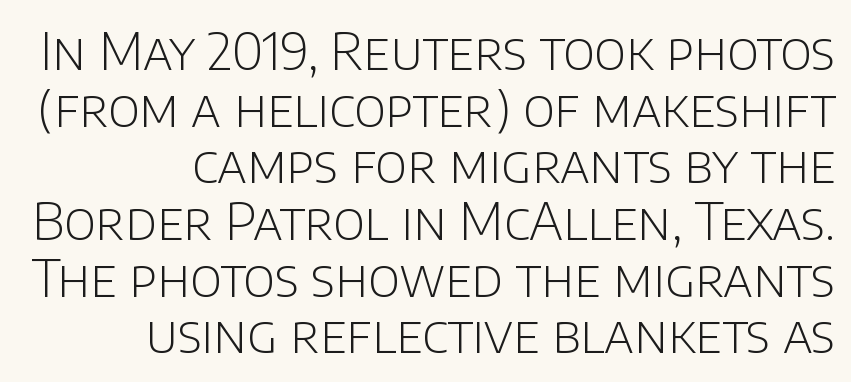
{"serif": "no", "italic": "no", "bold": "no", "weight": "light", "width": "normal", "stroke_contrast": "low", "x_height": "large", "monospaced": "no", "underline": "no", "align": "right", "line_spacing": "tight", "line_spacing_ratio": 1.09, "letter_spacing": "normal", "letter_spacing_em": 0.0, "glyph_px": 52}
